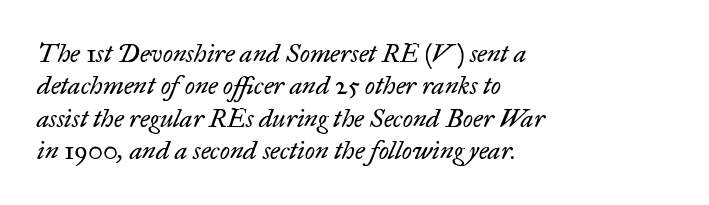
Q: Is the text bold? A: No.
Q: Is the text italic (slanted)? A: Yes, it leans right by about 17 degrees.
Q: Is the text underlined? A: No.
Q: How is the paragraph aligned? A: Left-aligned.
Q: Is the spacing between letters normal or unusually wide? A: Normal.
Q: Is the spacing between lines tight, normal or loose? A: Normal.
